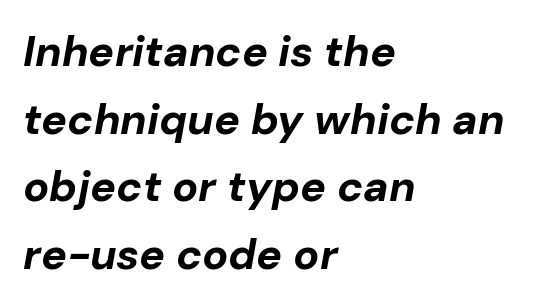
Q: Is the text bold? A: Yes.
Q: Is the text italic (slanted)? A: Yes, it leans right by about 10 degrees.
Q: Is the text underlined? A: No.
Q: How is the paragraph aligned? A: Left-aligned.
Q: Is the spacing between letters normal or unusually wide? A: Normal.
Q: Is the spacing between lines tight, normal or loose? A: Normal.
Q: Width (condensed, normal, or wide)? A: Normal.
Q: Stroke contrast? A: Low.
Q: x-height? A: Medium.
Q: Monospaced? A: No.
